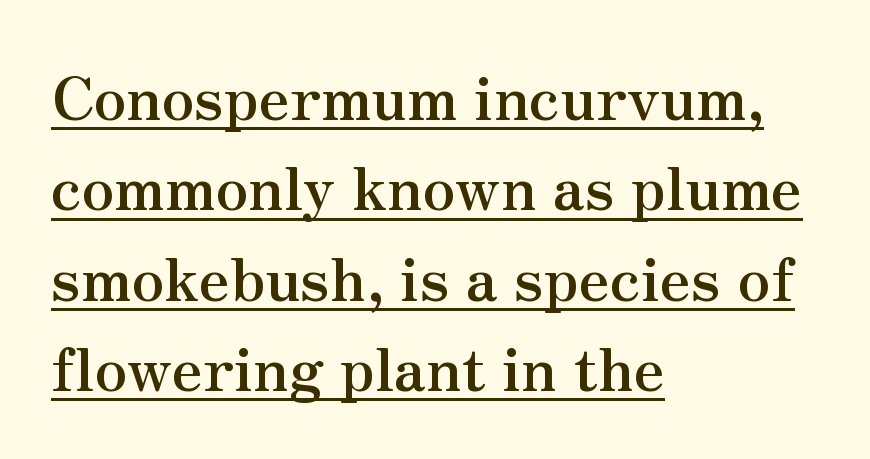
{"serif": "yes", "italic": "no", "bold": "yes", "weight": "semibold", "width": "normal", "stroke_contrast": "medium", "x_height": "small", "monospaced": "no", "underline": "yes", "align": "left", "line_spacing": "normal", "line_spacing_ratio": 1.53, "letter_spacing": "normal", "letter_spacing_em": 0.0, "glyph_px": 59}
